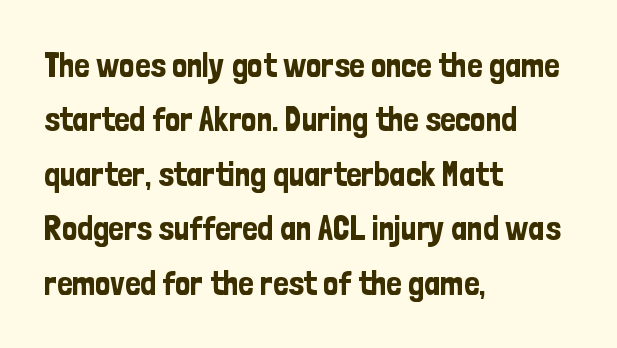
The image shows 34 px condensed sans-serif type, upright; set left-aligned, normal line spacing (1.6x), normal letter spacing, not underlined; low stroke contrast and a medium x-height.
